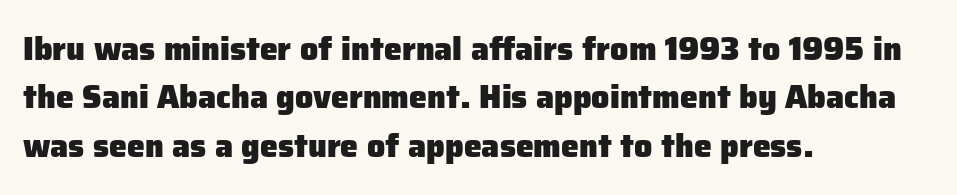
Unlike a traditional serif, this face leaves its strokes unadorned. Heavy-handed strokes throughout: this text is bold. Quick note: underline off. Characters follow at the spacing the type designer built in. This sample has the flowing, uneven cadence of proportional lettering.
